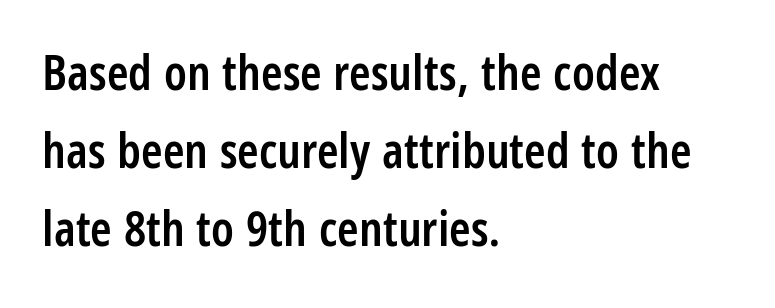
The image shows 49 px semibold, condensed sans-serif type, upright; set left-aligned, normal line spacing (1.59x), normal letter spacing, not underlined; low stroke contrast and a large x-height.
